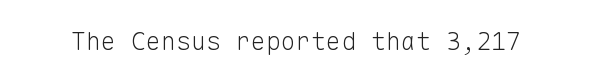
Q: Is the text bold? A: No.
Q: Is the text italic (slanted)? A: No, it is upright.
Q: Is the text underlined? A: No.
Q: Is the spacing between letters normal or unusually wide? A: Normal.
